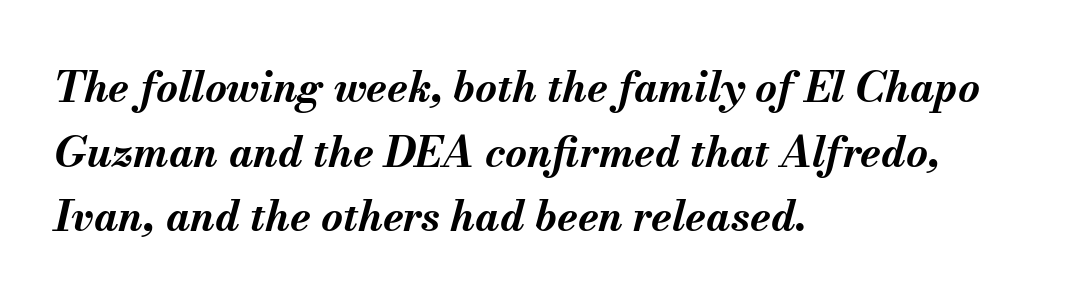
The image shows 42 px bold type, italic (leaning right); set left-aligned, normal line spacing (1.54x), normal letter spacing, not underlined; medium stroke contrast and a small x-height.
